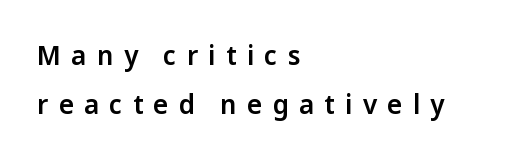
A classic flush-left, rag-right setting is used for this passage. Posture: vertical. Nobody drew a line under any word here. Here the glyphs are tracked loosely, breaking word shapes into spaced letters.
